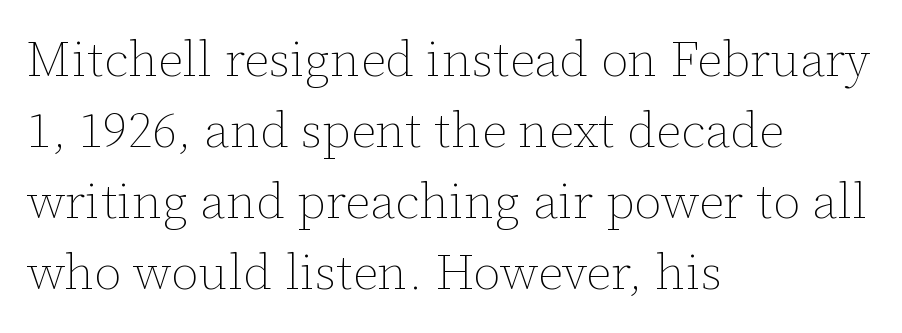
Q: Is the text bold? A: No.
Q: Is the text italic (slanted)? A: No, it is upright.
Q: Is the text underlined? A: No.
Q: How is the paragraph aligned? A: Left-aligned.
Q: Is the spacing between letters normal or unusually wide? A: Normal.
Q: Is the spacing between lines tight, normal or loose? A: Normal.
Q: Width (condensed, normal, or wide)? A: Normal.
Q: Stroke contrast? A: Low.
Q: x-height? A: Medium.
Q: Monospaced? A: No.
